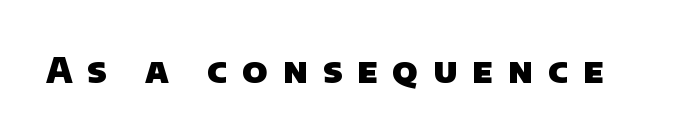
The image shows 35 px heavy sans-serif type; set unusually wide letter spacing (+0.42 em), not underlined; low stroke contrast and a large x-height.
